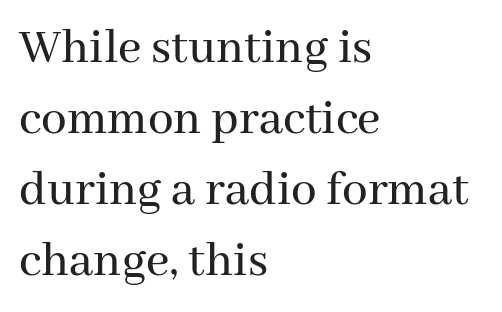
The image shows 51 px serif type, upright; set left-aligned, normal line spacing (1.39x), normal letter spacing, not underlined; medium stroke contrast and a medium x-height.
